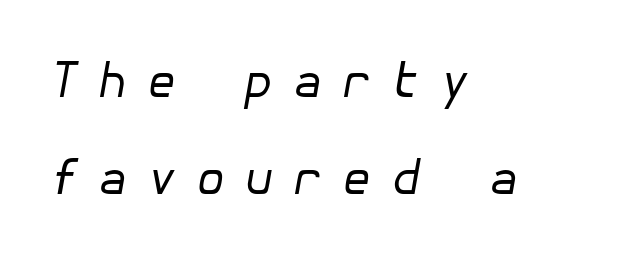
The image shows 48 px regular-weight type, italic (leaning right); set left-aligned, loose line spacing (2.03x), unusually wide letter spacing (+0.4 em), not underlined; low stroke contrast and a medium x-height.
